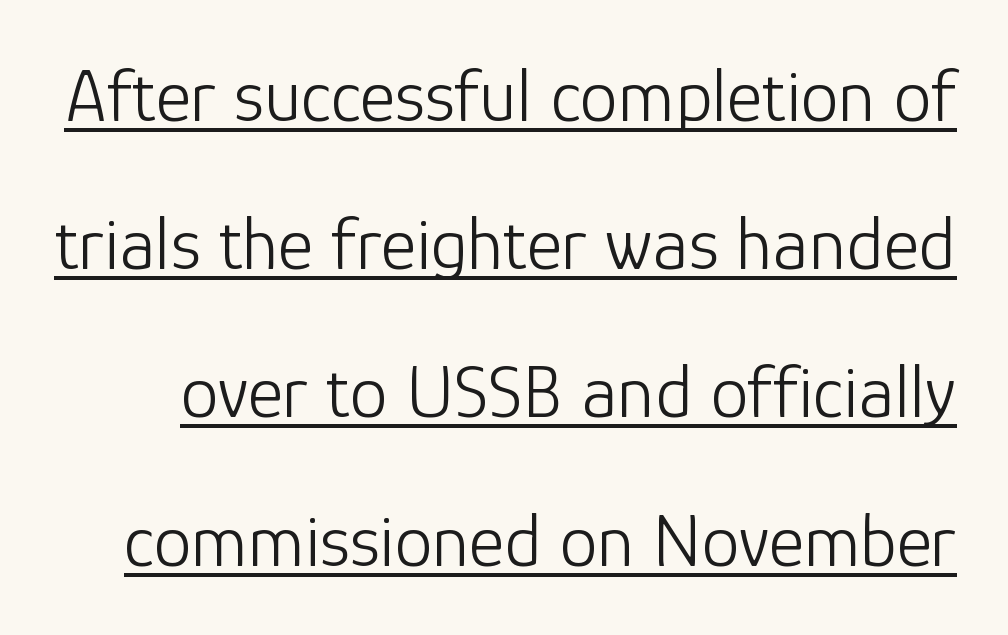
{"serif": "no", "italic": "no", "bold": "no", "weight": "light", "width": "normal", "stroke_contrast": "low", "x_height": "medium", "monospaced": "no", "underline": "yes", "line_spacing": "loose", "line_spacing_ratio": 1.95, "letter_spacing": "normal", "letter_spacing_em": 0.0, "glyph_px": 76}
